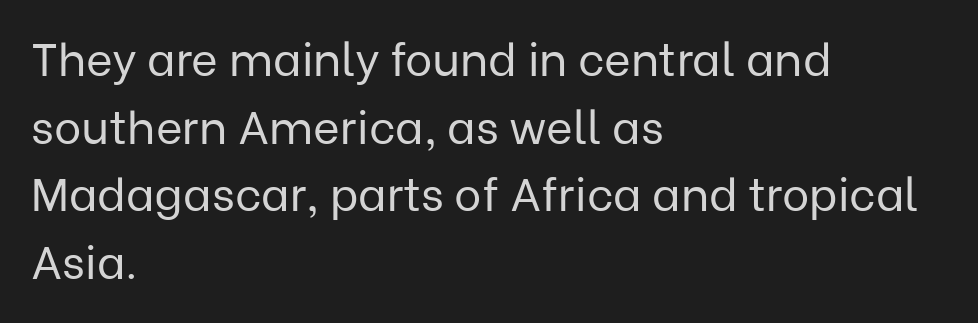
Q: Is the text bold? A: No.
Q: Is the text italic (slanted)? A: No, it is upright.
Q: Is the typeface a serif or a sans-serif typeface? A: Sans-serif.
Q: Is the text underlined? A: No.
Q: How is the paragraph aligned? A: Left-aligned.
Q: Is the spacing between letters normal or unusually wide? A: Normal.
Q: Is the spacing between lines tight, normal or loose? A: Normal.
Q: Width (condensed, normal, or wide)? A: Normal.
Q: Stroke contrast? A: Low.
Q: x-height? A: Medium.
Q: Monospaced? A: No.
